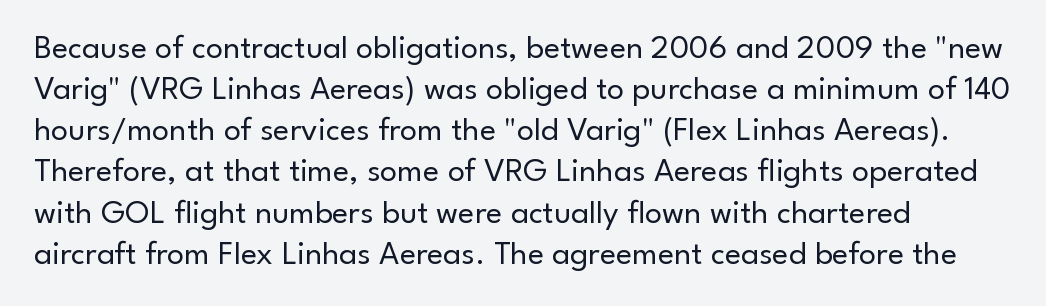
{"serif": "no", "italic": "no", "bold": "no", "weight": "regular", "width": "normal", "stroke_contrast": "low", "x_height": "small", "monospaced": "no", "underline": "no", "align": "left", "line_spacing_ratio": 1.21, "letter_spacing": "normal", "letter_spacing_em": 0.0, "glyph_px": 34}
